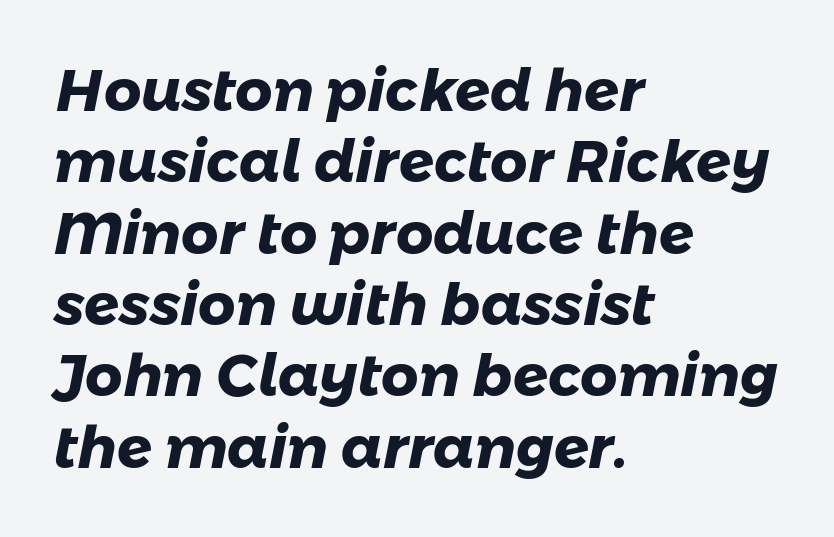
Q: Is the text bold? A: Yes.
Q: Is the typeface a serif or a sans-serif typeface? A: Sans-serif.
Q: Is the text underlined? A: No.
Q: How is the paragraph aligned? A: Left-aligned.
Q: Is the spacing between letters normal or unusually wide? A: Normal.
Q: Width (condensed, normal, or wide)? A: Normal.
Q: Stroke contrast? A: Low.
Q: x-height? A: Medium.
Q: Monospaced? A: No.
